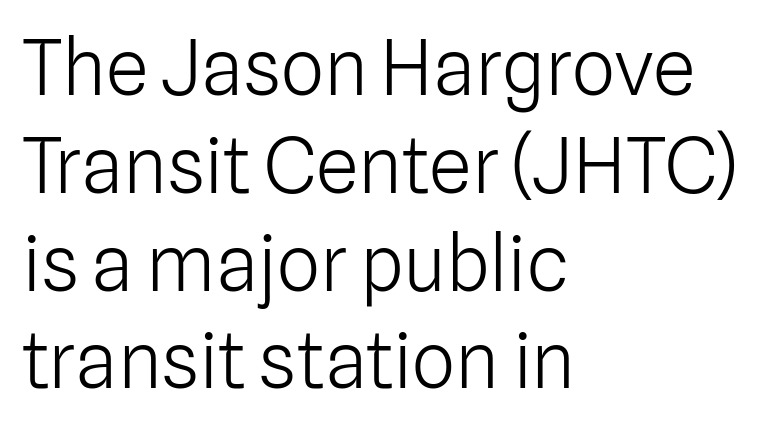
Q: Is the text bold? A: No.
Q: Is the text italic (slanted)? A: No, it is upright.
Q: Is the typeface a serif or a sans-serif typeface? A: Sans-serif.
Q: Is the text underlined? A: No.
Q: How is the paragraph aligned? A: Left-aligned.
Q: Is the spacing between letters normal or unusually wide? A: Normal.
Q: Is the spacing between lines tight, normal or loose? A: Normal.
Q: Width (condensed, normal, or wide)? A: Normal.
Q: Stroke contrast? A: Low.
Q: x-height? A: Medium.
Q: Monospaced? A: No.
